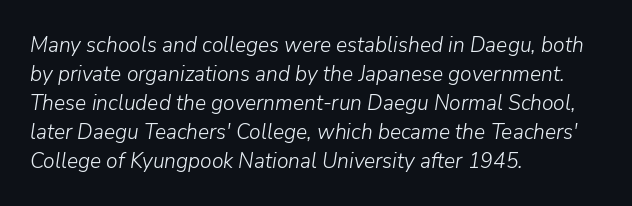
Compared with a typical body face, this is equally light or lighter still. Underline: absent. An italicized treatment has been applied to the whole sample. Tracking here is standard; glyphs follow each other at the usual distance.
